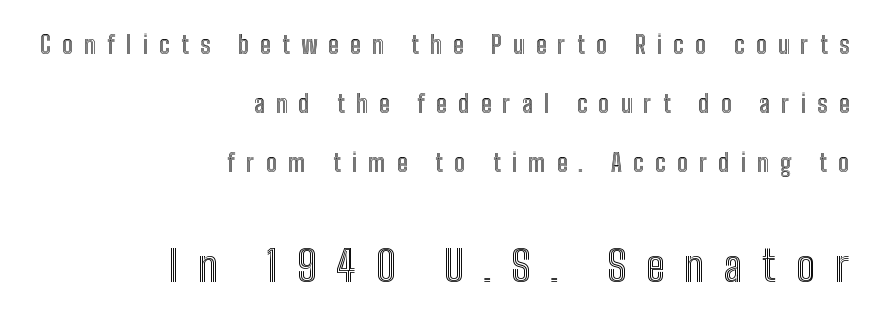
Q: Is the text italic (slanted)? A: No, it is upright.
Q: Is the text underlined? A: No.
Q: How is the paragraph aligned? A: Right-aligned.
Q: Is the spacing between letters normal or unusually wide? A: Unusually wide.
Q: Is the spacing between lines tight, normal or loose? A: Loose.
Q: Which block of text is set in a larger size, the first (top) or the second (bottom)? A: The second (bottom) one.
Q: Width (condensed, normal, or wide)? A: Condensed.
Q: x-height? A: Medium.
Q: Monospaced? A: No.
